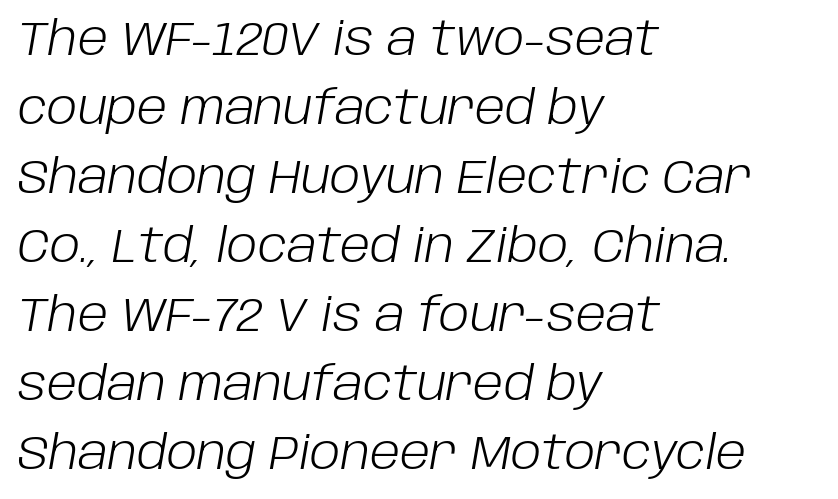
A clean baseline with only descenders dipping below it. Horizontal alignment here is leftward, the default for most running prose. Yep, that's italic — everything's leaning. No heavy texture on the line: the type isn't bold. Each letter keeps its own natural width here, so spacing adapts to shape.
